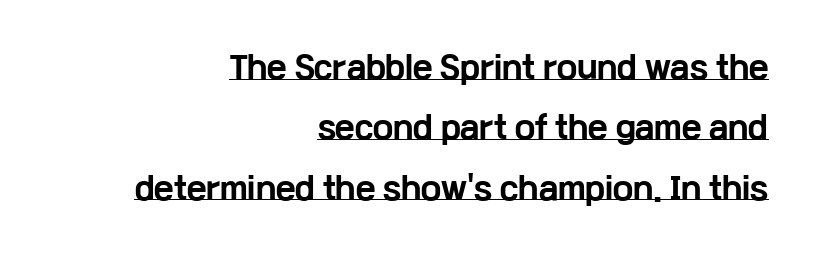
The image shows 30 px bold, wide sans-serif type, upright; set right-aligned, loose line spacing (2.01x), normal letter spacing, underlined; low stroke contrast and a medium x-height.
